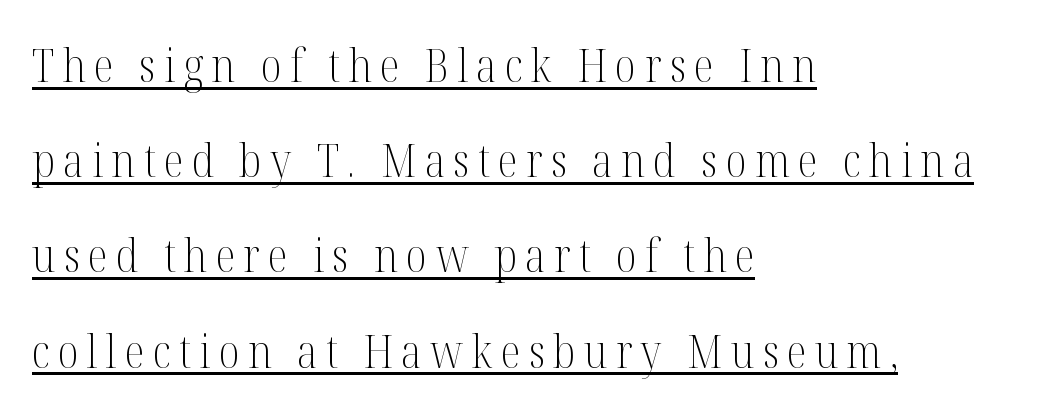
These glyphs show unthickened strokes, regular width or finer. In terms of posture, this sample is upright. Loosely led — the rows are spread out. Is this a sans? No — the strokes have serifs.
